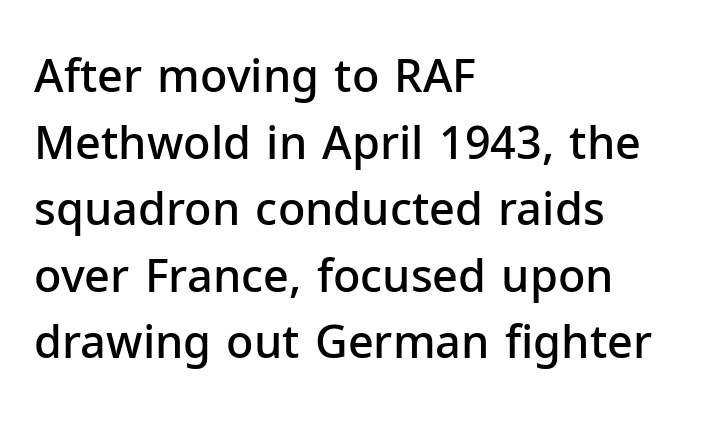
{"serif": "no", "italic": "no", "bold": "semi", "weight": "semibold", "width": "normal", "stroke_contrast": "low", "x_height": "medium", "monospaced": "no", "underline": "no", "align": "left", "line_spacing": "normal", "line_spacing_ratio": 1.48, "letter_spacing": "normal", "letter_spacing_em": 0.0, "glyph_px": 45}
